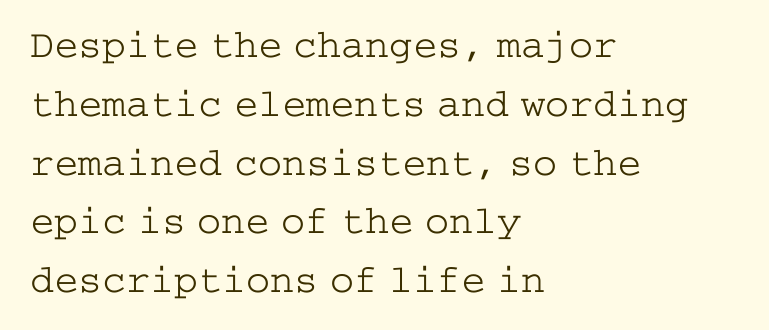
The image shows 40 px light, wide serif type, upright; set left-aligned, normal line spacing (1.47x), normal letter spacing, not underlined; low stroke contrast and a medium x-height.
